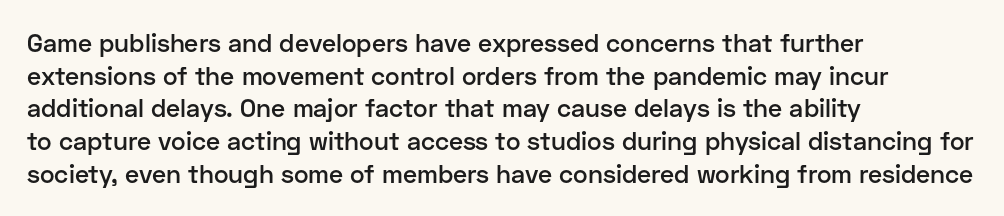
Short and long lines alike share a common starting point at left. Notice how the stems are strictly vertical — no italics here. Default kerning and tracking; the words read as compact shapes. Typesetter's note: demi weight, one step under bold.
